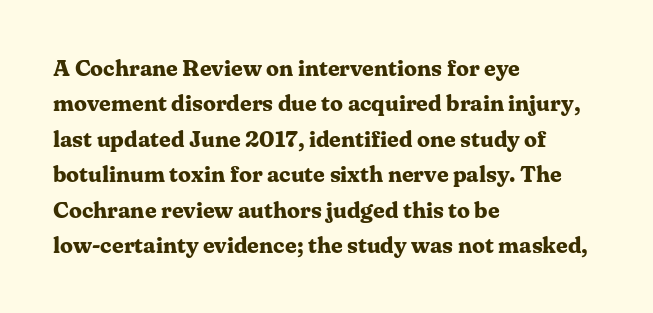
The image shows 23 px bold type, upright; set left-aligned, normal line spacing (1.54x), normal letter spacing, not underlined.
